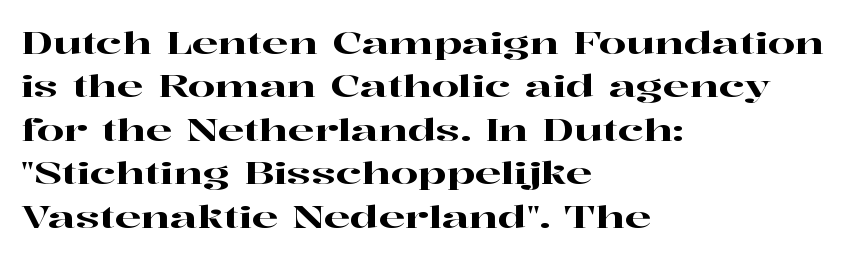
{"serif": "yes", "italic": "no", "width": "wide", "stroke_contrast": "high", "x_height": "medium", "monospaced": "no", "underline": "no", "align": "left", "line_spacing": "normal", "line_spacing_ratio": 1.4, "letter_spacing": "normal", "letter_spacing_em": 0.0, "glyph_px": 31}
